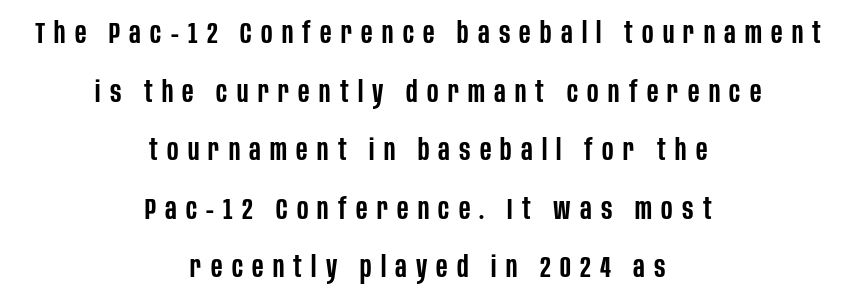
The image shows 29 px semibold, condensed sans-serif type, upright; set centered, loose line spacing (2.02x), unusually wide letter spacing (+0.32 em), not underlined; low stroke contrast and a large x-height.
